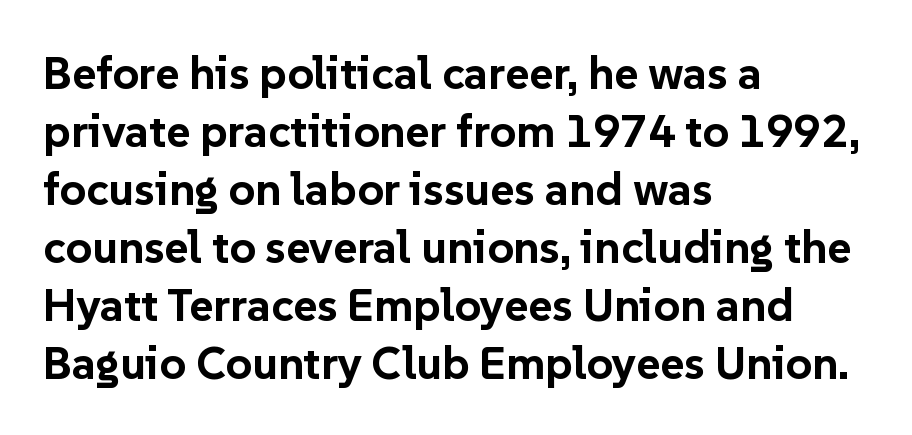
These lines carry a lot of weight — the face is fully bold. Between one letter and the next there's only the usual sliver of space. You could not count columns in this text — the font is proportionally spaced. Which margin do the lines hug? The left one — the right edge is uneven. These lines were composed using upright roman letters.
